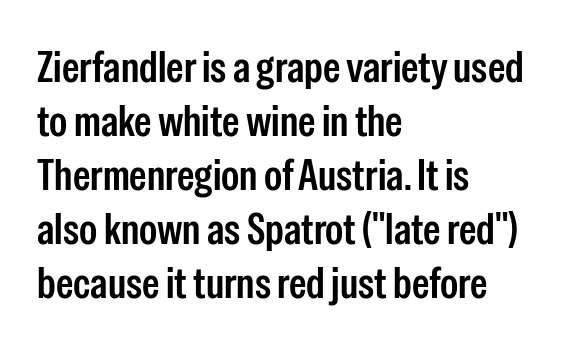
{"serif": "no", "italic": "no", "bold": "semi", "weight": "semibold", "width": "condensed", "stroke_contrast": "low", "x_height": "medium", "monospaced": "no", "underline": "no", "align": "left", "line_spacing_ratio": 1.23, "letter_spacing": "normal", "letter_spacing_em": 0.0, "glyph_px": 44}
